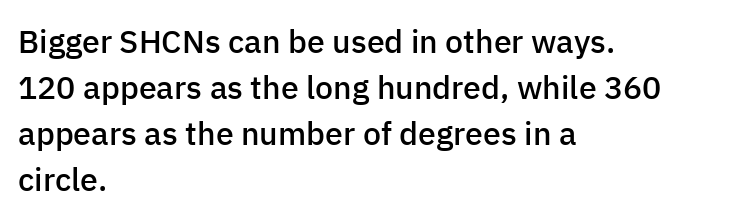
The image shows 32 px semibold sans-serif type, upright; set left-aligned, normal line spacing (1.44x), normal letter spacing, not underlined; low stroke contrast and a medium x-height.
